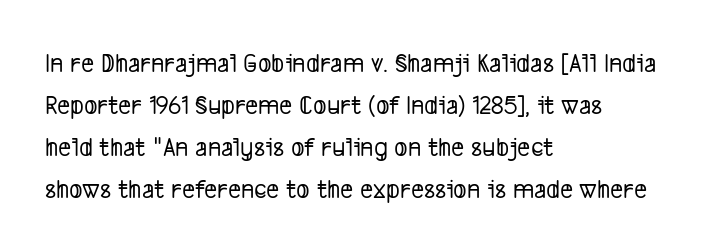
The image shows 28 px condensed sans-serif type; set left-aligned, normal line spacing (1.5x), normal letter spacing, not underlined; low stroke contrast and a medium x-height.
